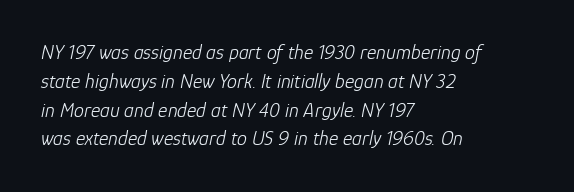
The image shows 20 px text type, italic (leaning right); set left-aligned, normal line spacing (1.44x), normal letter spacing, not underlined.
